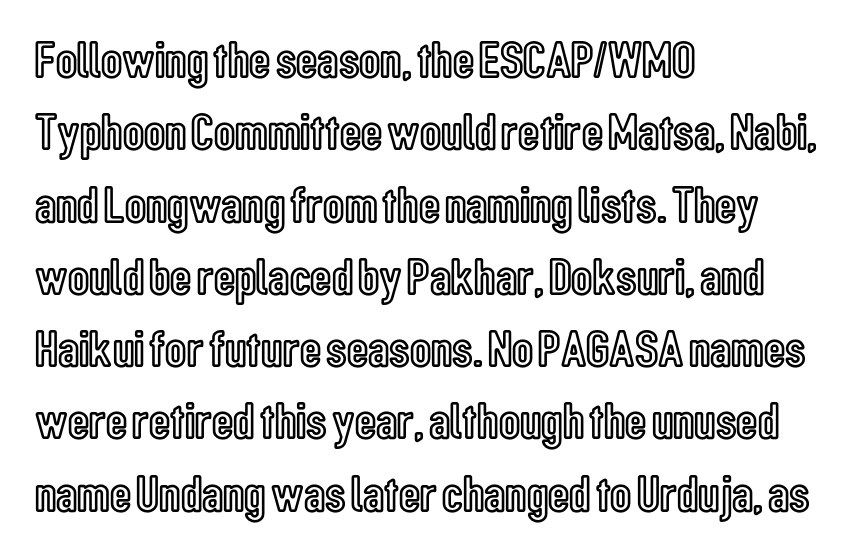
Q: Is the text italic (slanted)? A: No, it is upright.
Q: Is the text underlined? A: No.
Q: How is the paragraph aligned? A: Left-aligned.
Q: Is the spacing between letters normal or unusually wide? A: Normal.
Q: Is the spacing between lines tight, normal or loose? A: Normal.
Q: Width (condensed, normal, or wide)? A: Condensed.
Q: x-height? A: Medium.
Q: Monospaced? A: No.
